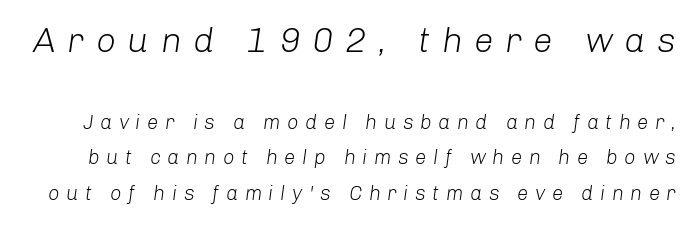
{"italic": "yes", "lean": "right", "slant_degrees": 8, "bold": "no", "weight": "light", "width": "normal", "stroke_contrast": "low", "x_height": "medium", "monospaced": "no", "underline": "no", "line_spacing_ratio": 1.79, "letter_spacing": "wide", "letter_spacing_em": 0.33, "larger_block": "first", "size_ratio": 1.75, "glyph_px": 35}
